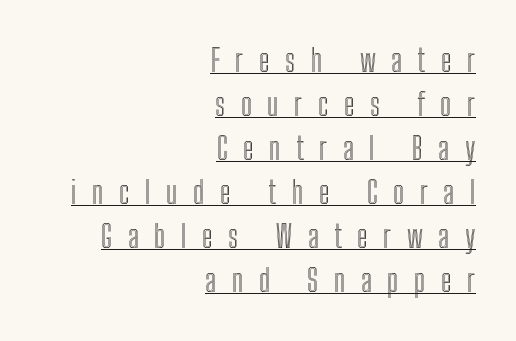
{"italic": "no", "width": "condensed", "x_height": "medium", "monospaced": "no", "underline": "yes", "align": "right", "line_spacing": "normal", "line_spacing_ratio": 1.42, "letter_spacing": "wide", "letter_spacing_em": 0.5, "glyph_px": 31}
